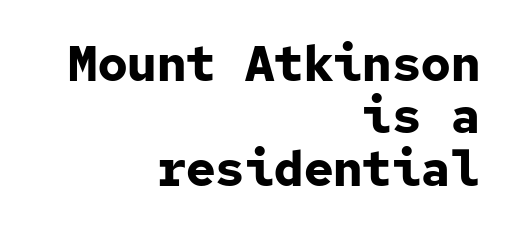
{"serif": "no", "italic": "no", "bold": "yes", "weight": "bold", "width": "normal", "stroke_contrast": "low", "x_height": "medium", "monospaced": "yes", "underline": "no", "align": "right", "line_spacing": "tight", "line_spacing_ratio": 1.07, "letter_spacing": "normal", "letter_spacing_em": 0.0, "glyph_px": 49}
